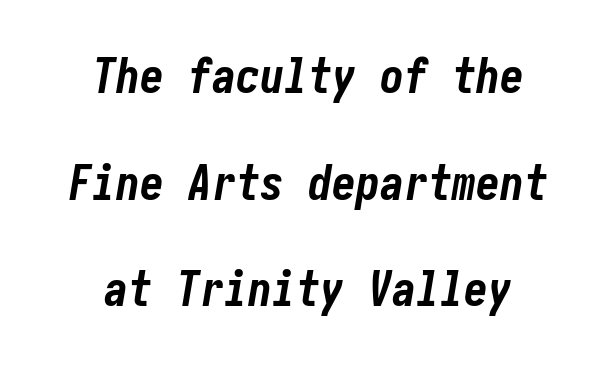
Is the block centered? Yes — each line is placed symmetrically about the middle. Compared with ordinary roman type, these characters are visibly tilted. The string is rendered with underlining switched off. Rows of type keep a wide berth in the vertical direction.
